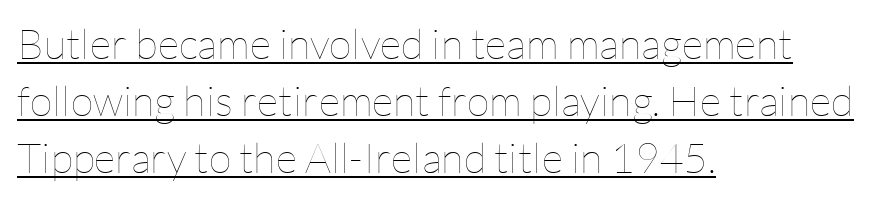
Q: Is the text bold? A: No.
Q: Is the text italic (slanted)? A: No, it is upright.
Q: Is the text underlined? A: Yes.
Q: How is the paragraph aligned? A: Left-aligned.
Q: Is the spacing between letters normal or unusually wide? A: Normal.
Q: Is the spacing between lines tight, normal or loose? A: Normal.
Q: Width (condensed, normal, or wide)? A: Normal.
Q: Stroke contrast? A: Low.
Q: x-height? A: Medium.
Q: Monospaced? A: No.
